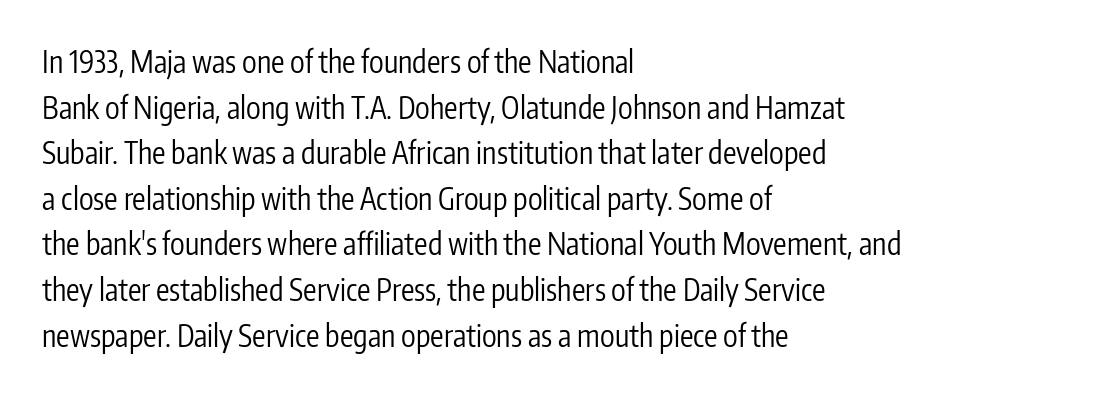
A clean baseline with only descenders dipping below it. This sample has the flowing, uneven cadence of proportional lettering. Note: no serifs on the glyphs. If you drew a ruler down the left edge, every line would touch it. Weight: regular or lighter. Letter spacing: default.
